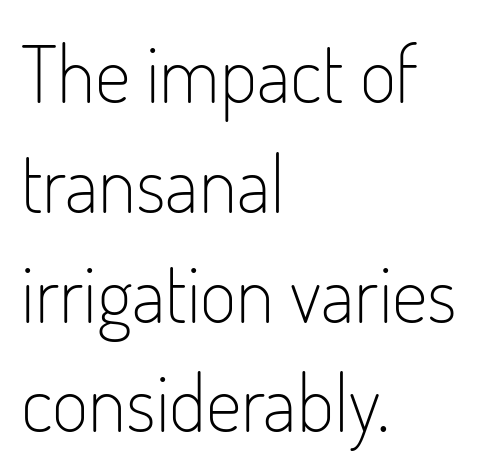
Q: Is the text bold? A: No.
Q: Is the text italic (slanted)? A: No, it is upright.
Q: Is the typeface a serif or a sans-serif typeface? A: Sans-serif.
Q: Is the text underlined? A: No.
Q: How is the paragraph aligned? A: Left-aligned.
Q: Is the spacing between letters normal or unusually wide? A: Normal.
Q: Is the spacing between lines tight, normal or loose? A: Normal.
Q: Width (condensed, normal, or wide)? A: Condensed.
Q: Stroke contrast? A: Low.
Q: x-height? A: Small.
Q: Monospaced? A: No.
